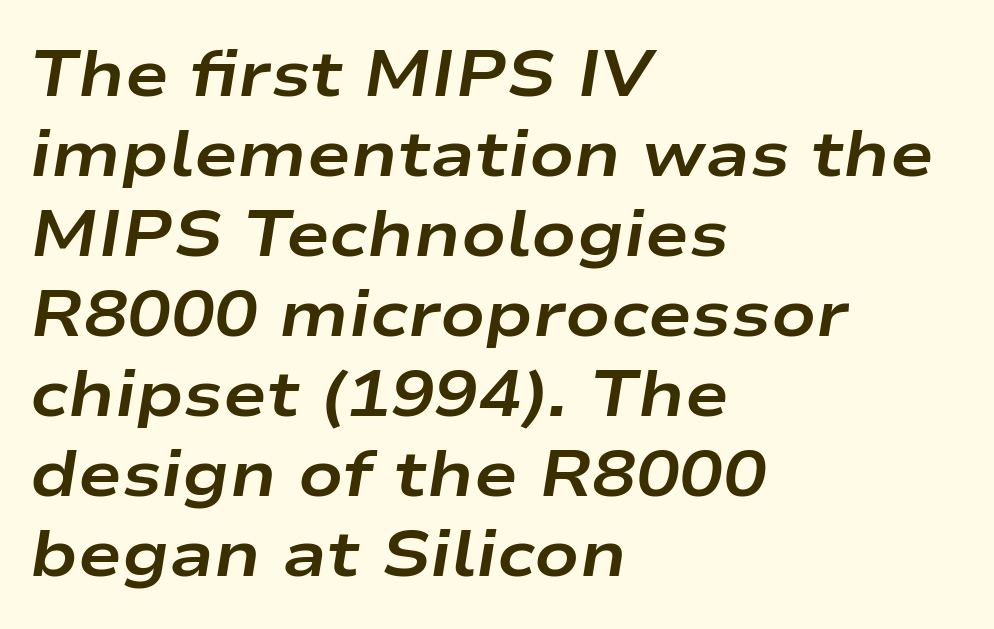
{"italic": "yes", "lean": "right", "slant_degrees": 9, "bold": "yes", "weight": "bold", "width": "wide", "stroke_contrast": "low", "x_height": "medium", "monospaced": "no", "underline": "no", "align": "left", "line_spacing_ratio": 1.23, "letter_spacing": "normal", "letter_spacing_em": 0.0, "glyph_px": 65}
